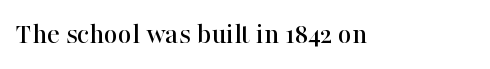
{"serif": "yes", "italic": "no", "width": "normal", "stroke_contrast": "high", "x_height": "medium", "monospaced": "no", "underline": "no", "letter_spacing": "normal", "letter_spacing_em": 0.0, "glyph_px": 30}
